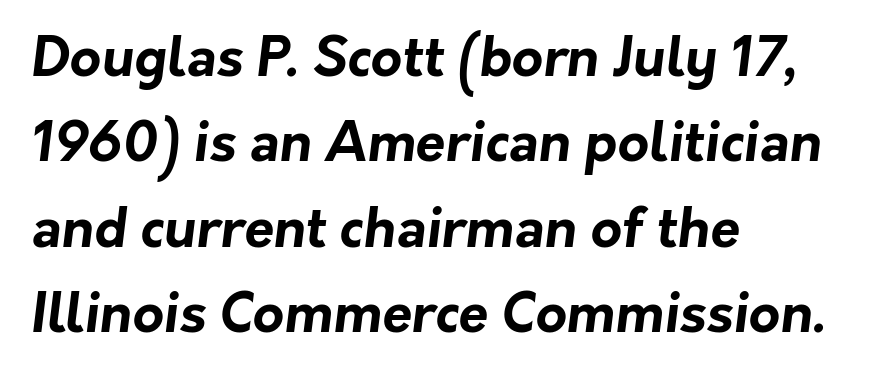
{"serif": "no", "bold": "yes", "weight": "bold", "width": "normal", "stroke_contrast": "low", "x_height": "medium", "monospaced": "no", "underline": "no", "align": "left", "line_spacing": "normal", "line_spacing_ratio": 1.58, "letter_spacing": "normal", "letter_spacing_em": 0.0, "glyph_px": 54}
